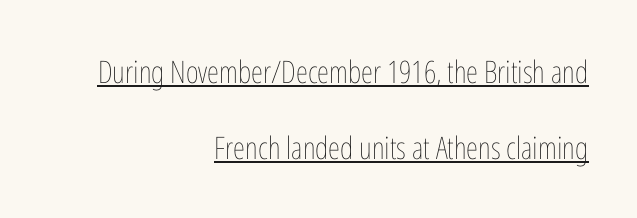
The image shows 31 px thin, condensed type, upright; set right-aligned, loose line spacing (2.45x), normal letter spacing, underlined; low stroke contrast and a medium x-height.
